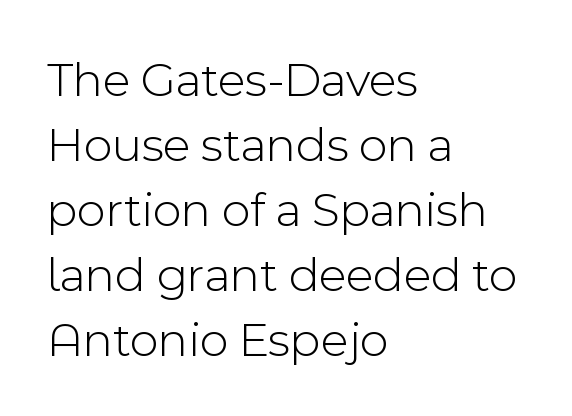
{"serif": "no", "italic": "no", "bold": "no", "weight": "light", "width": "normal", "x_height": "medium", "monospaced": "no", "underline": "no", "align": "left", "line_spacing": "normal", "line_spacing_ratio": 1.3, "letter_spacing": "normal", "letter_spacing_em": 0.0, "glyph_px": 50}
